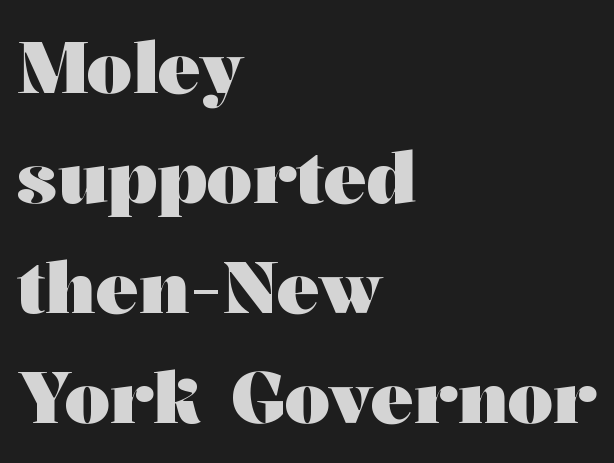
{"serif": "yes", "italic": "no", "bold": "yes", "weight": "heavy", "width": "wide", "stroke_contrast": "medium", "x_height": "medium", "monospaced": "no", "underline": "no", "align": "left", "line_spacing": "normal", "line_spacing_ratio": 1.53, "letter_spacing": "normal", "letter_spacing_em": 0.0, "glyph_px": 72}
